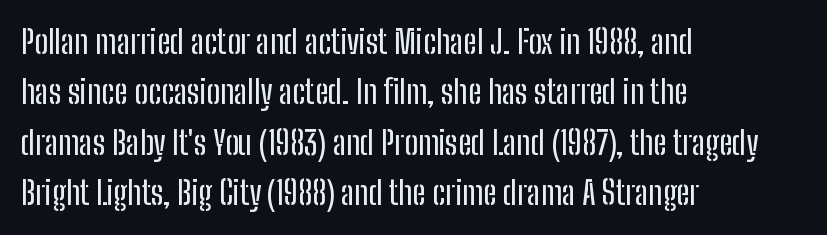
{"serif": "no", "italic": "no", "width": "condensed", "stroke_contrast": "low", "x_height": "medium", "monospaced": "no", "underline": "no", "align": "left", "line_spacing": "normal", "line_spacing_ratio": 1.53, "letter_spacing": "normal", "letter_spacing_em": 0.0, "glyph_px": 33}
